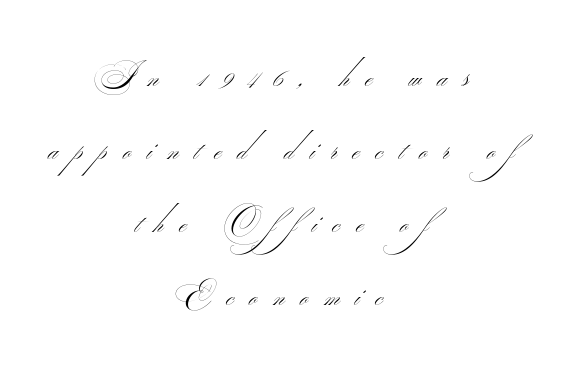
Q: Is the text bold? A: No.
Q: Is the typeface a serif or a sans-serif typeface? A: Sans-serif.
Q: Is the text underlined? A: No.
Q: How is the paragraph aligned? A: Centered.
Q: Is the spacing between letters normal or unusually wide? A: Unusually wide.
Q: Is the spacing between lines tight, normal or loose? A: Loose.
Q: Width (condensed, normal, or wide)? A: Wide.
Q: Stroke contrast? A: Medium.
Q: Monospaced? A: No.
